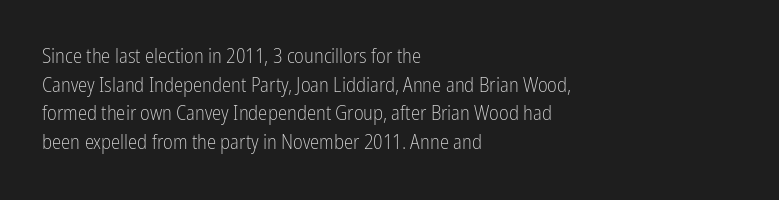
The image shows 21 px text type, upright; set left-aligned, normal line spacing (1.36x), normal letter spacing, not underlined.
